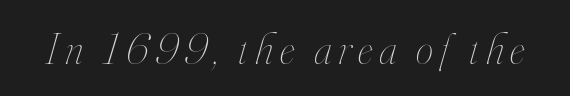
The image shows 44 px thin, condensed type, italic (leaning right); set not underlined; high stroke contrast and a small x-height.
